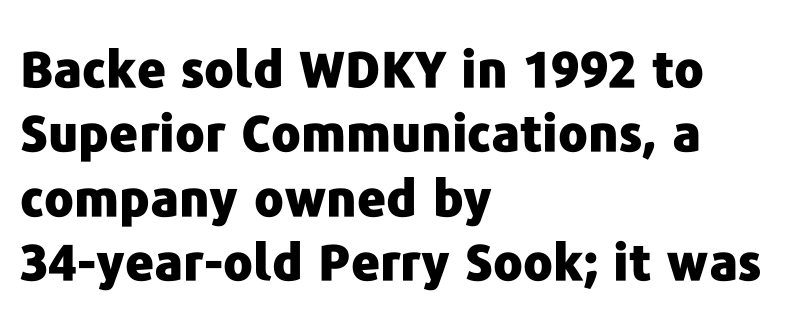
Q: Is the text bold? A: Yes.
Q: Is the text italic (slanted)? A: No, it is upright.
Q: Is the typeface a serif or a sans-serif typeface? A: Sans-serif.
Q: Is the text underlined? A: No.
Q: How is the paragraph aligned? A: Left-aligned.
Q: Is the spacing between letters normal or unusually wide? A: Normal.
Q: Is the spacing between lines tight, normal or loose? A: Normal.
Q: Width (condensed, normal, or wide)? A: Normal.
Q: Stroke contrast? A: Low.
Q: x-height? A: Medium.
Q: Monospaced? A: No.
